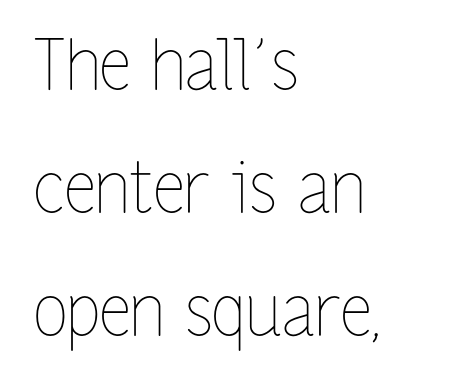
{"italic": "no", "bold": "no", "weight": "thin", "width": "condensed", "stroke_contrast": "low", "x_height": "medium", "monospaced": "no", "underline": "no", "align": "left", "line_spacing_ratio": 1.76, "letter_spacing": "normal", "letter_spacing_em": 0.0, "glyph_px": 70}
